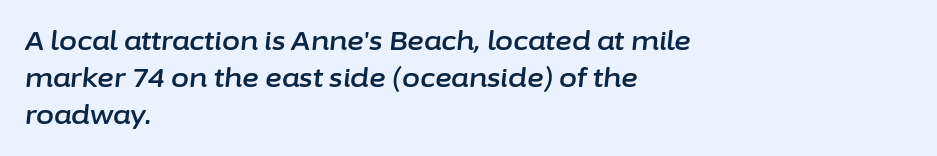
Q: Is the text italic (slanted)? A: Yes, it leans right by about 6 degrees.
Q: Is the text underlined? A: No.
Q: How is the paragraph aligned? A: Left-aligned.
Q: Is the spacing between letters normal or unusually wide? A: Normal.
Q: Is the spacing between lines tight, normal or loose? A: Normal.
